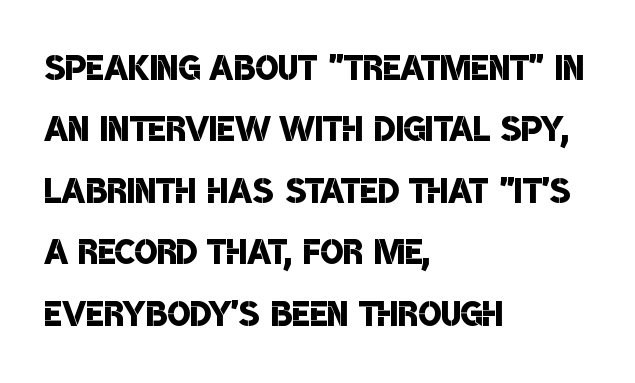
Q: Is the text bold? A: Semi-bold.
Q: Is the typeface a serif or a sans-serif typeface? A: Sans-serif.
Q: Is the text underlined? A: No.
Q: How is the paragraph aligned? A: Left-aligned.
Q: Is the spacing between letters normal or unusually wide? A: Normal.
Q: Is the spacing between lines tight, normal or loose? A: Normal.
Q: Width (condensed, normal, or wide)? A: Condensed.
Q: Stroke contrast? A: Low.
Q: x-height? A: Large.
Q: Monospaced? A: No.
